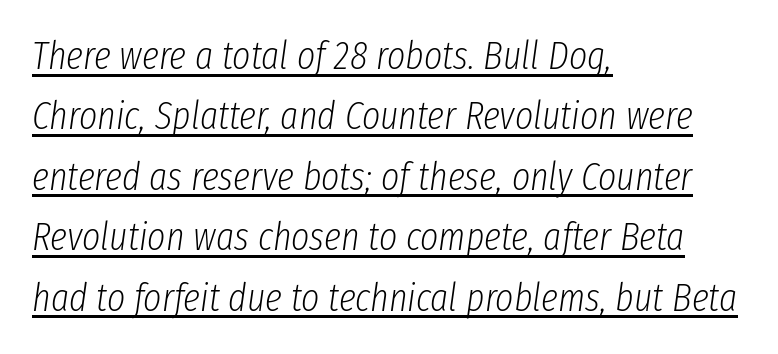
Q: Is the text bold? A: No.
Q: Is the text italic (slanted)? A: Yes, it leans right by about 8 degrees.
Q: Is the text underlined? A: Yes.
Q: How is the paragraph aligned? A: Left-aligned.
Q: Is the spacing between letters normal or unusually wide? A: Normal.
Q: Is the spacing between lines tight, normal or loose? A: Normal.
Q: Width (condensed, normal, or wide)? A: Condensed.
Q: Stroke contrast? A: Low.
Q: x-height? A: Medium.
Q: Monospaced? A: No.
